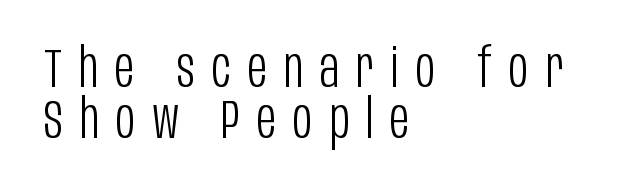
{"serif": "no", "italic": "no", "bold": "no", "weight": "light", "width": "condensed", "stroke_contrast": "low", "x_height": "large", "monospaced": "no", "underline": "no", "align": "left", "line_spacing": "tight", "line_spacing_ratio": 0.95, "letter_spacing": "wide", "letter_spacing_em": 0.31, "glyph_px": 54}
